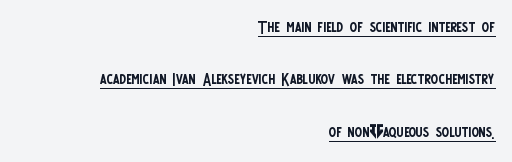
No letter is thick-stroked: the sample isn't bold. A typographer would call this underscored text. Teacher's note: observe the even right margin — that is flush-right alignment. A great deal of white space separates one row of letters from the next. Default kerning and tracking; the words read as compact shapes.
